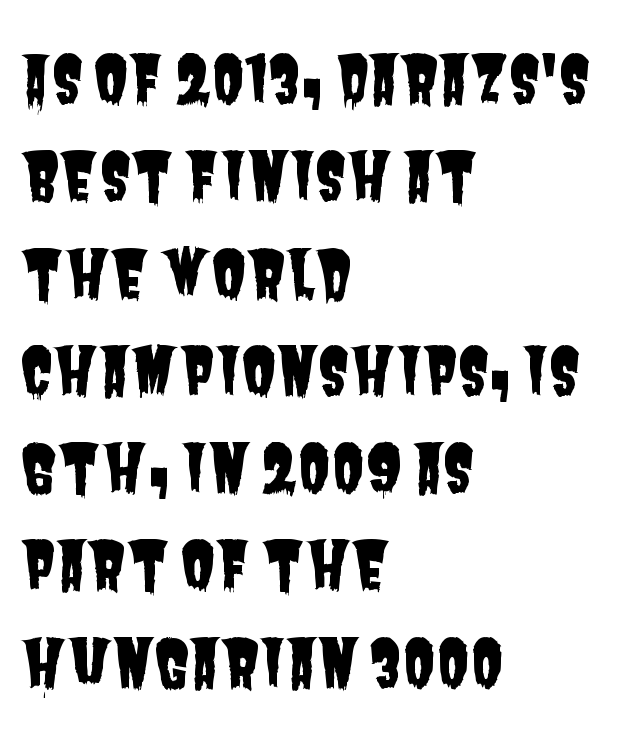
The type family on display is of the sans-serif kind. The compositor pushed each line to the left boundary. Honestly, the row spacing looks completely unremarkable. Compared with typical body copy, the letter spacing here is the same.
